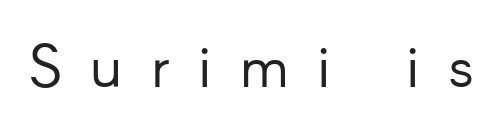
These lines are rendered in a variable-pitch font. The string is rendered with underlining switched off. Nothing heavy about these letters — not bold at all. Tall strokes in this sample are plumb rather than angled. Short note: letters widely spaced.
